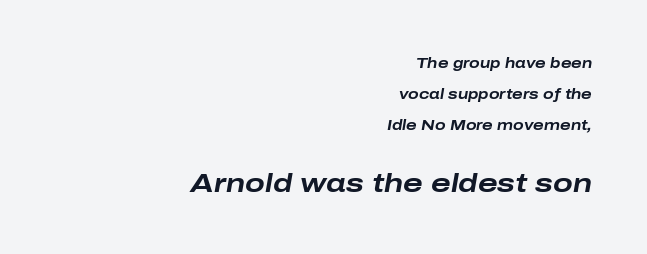
The image shows 26 px bold type, italic (leaning right); set right-aligned, loose line spacing (2.22x), normal letter spacing, not underlined; the second (bottom) block is 1.86x larger.
